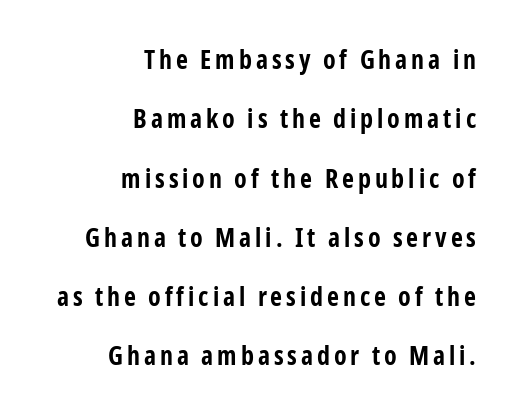
Q: Is the text bold? A: Yes.
Q: Is the text italic (slanted)? A: No, it is upright.
Q: Is the text underlined? A: No.
Q: How is the paragraph aligned? A: Right-aligned.
Q: Is the spacing between lines tight, normal or loose? A: Loose.
